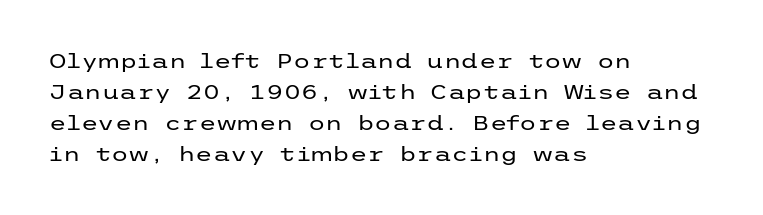
The image shows 20 px text type, upright; set left-aligned, normal line spacing (1.55x), normal letter spacing, not underlined.
